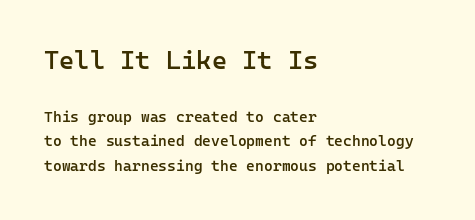
The image shows 26 px text type, upright; set left-aligned, normal line spacing (1.65x), normal letter spacing, not underlined; the first (top) block is 1.73x larger.
